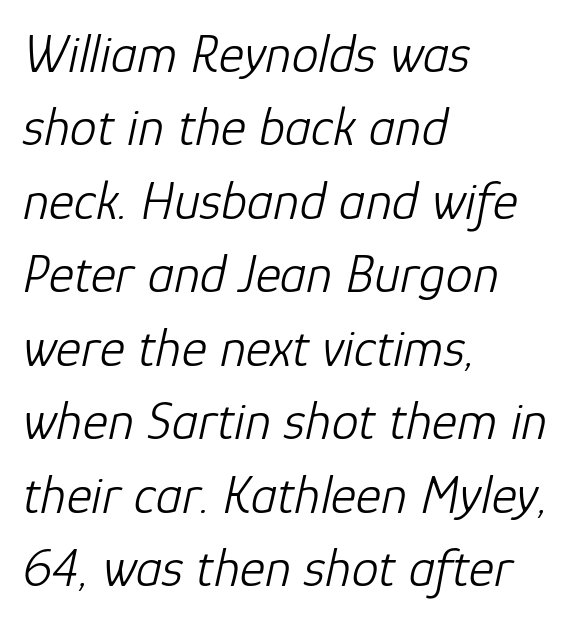
Q: Is the text bold? A: No.
Q: Is the text italic (slanted)? A: Yes, it leans right by about 12 degrees.
Q: Is the text underlined? A: No.
Q: How is the paragraph aligned? A: Left-aligned.
Q: Is the spacing between letters normal or unusually wide? A: Normal.
Q: Is the spacing between lines tight, normal or loose? A: Normal.
Q: Width (condensed, normal, or wide)? A: Normal.
Q: Stroke contrast? A: Low.
Q: x-height? A: Medium.
Q: Monospaced? A: No.
